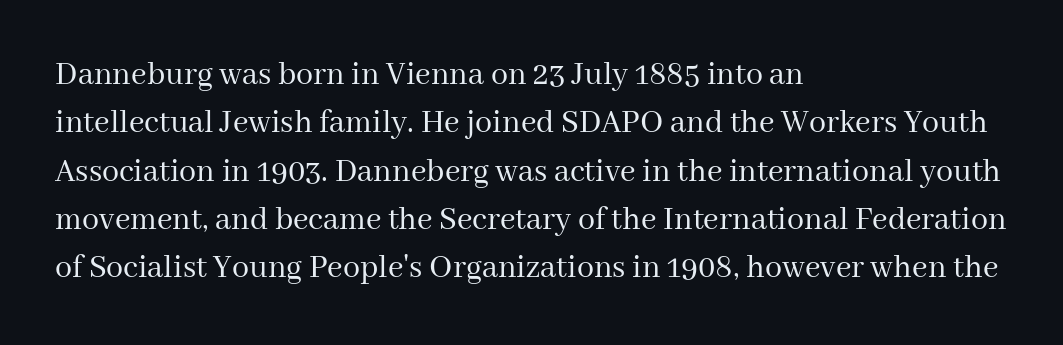
These lines are rendered in a variable-pitch font. What stands out about the letter spacing? Nothing — it is the standard amount. The face looks like a standard text weight, possibly lighter. Whoever set this chose a conventional vertical rhythm.
